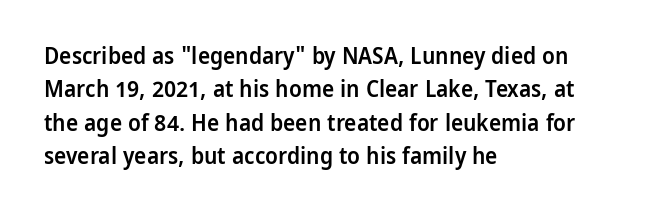
The image shows 23 px text type, upright; set left-aligned, normal line spacing (1.45x), normal letter spacing, not underlined.
